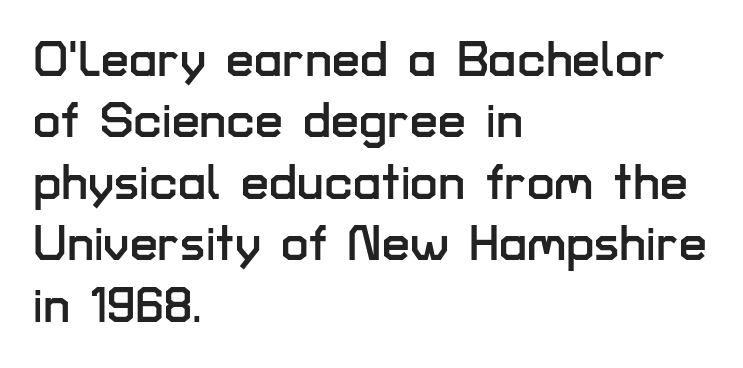
{"serif": "no", "italic": "no", "width": "normal", "stroke_contrast": "low", "x_height": "medium", "monospaced": "no", "underline": "no", "align": "left", "line_spacing_ratio": 1.23, "letter_spacing": "normal", "letter_spacing_em": 0.0, "glyph_px": 50}
